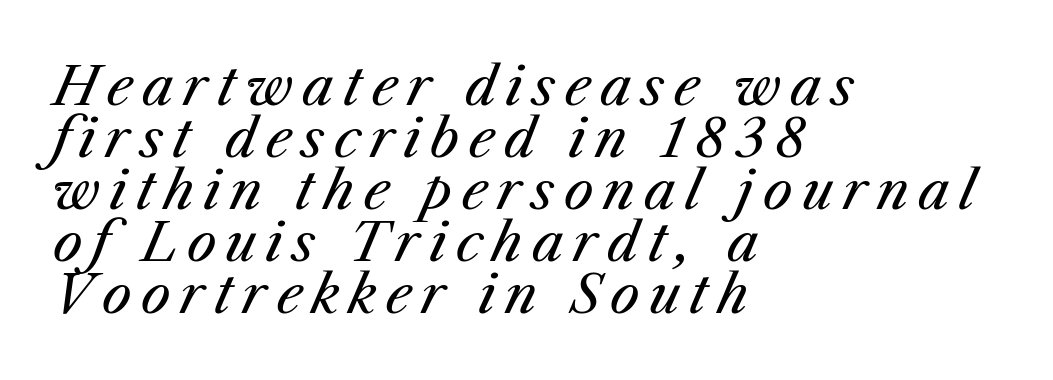
Heaviness? Minimal to ordinary, like unemphasized prose. Unmarked baselines from the first word to the last. Here the designer chose a conventional face with non-uniform glyph widths. This sample trades vertical openness for compactness between lines.
